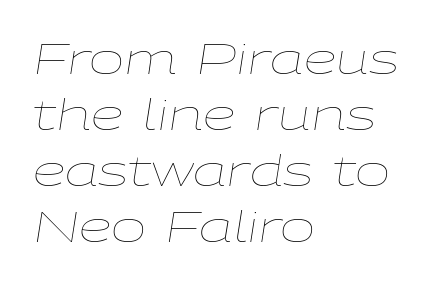
Q: Is the text bold? A: No.
Q: Is the text italic (slanted)? A: Yes, it leans right by about 9 degrees.
Q: Is the text underlined? A: No.
Q: How is the paragraph aligned? A: Left-aligned.
Q: Is the spacing between letters normal or unusually wide? A: Normal.
Q: Is the spacing between lines tight, normal or loose? A: Normal.
Q: Width (condensed, normal, or wide)? A: Wide.
Q: Stroke contrast? A: Low.
Q: x-height? A: Medium.
Q: Monospaced? A: No.
